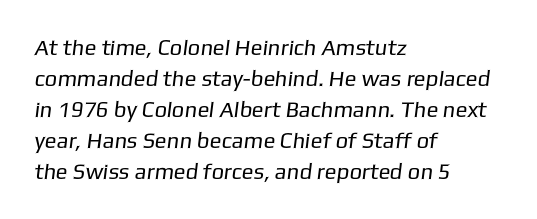
{"bold": "no", "underline": "no", "align": "left", "line_spacing": "normal", "line_spacing_ratio": 1.41, "letter_spacing": "normal", "letter_spacing_em": 0.0, "glyph_px": 22}
